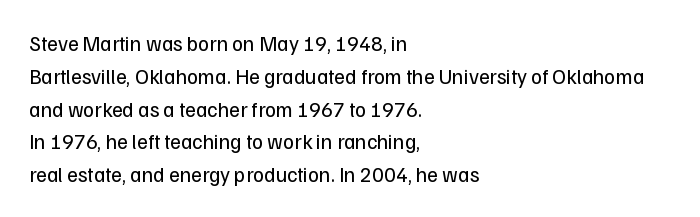
{"italic": "no", "bold": "no", "underline": "no", "align": "left", "line_spacing": "normal", "line_spacing_ratio": 1.56, "letter_spacing": "normal", "letter_spacing_em": 0.0, "glyph_px": 21}
